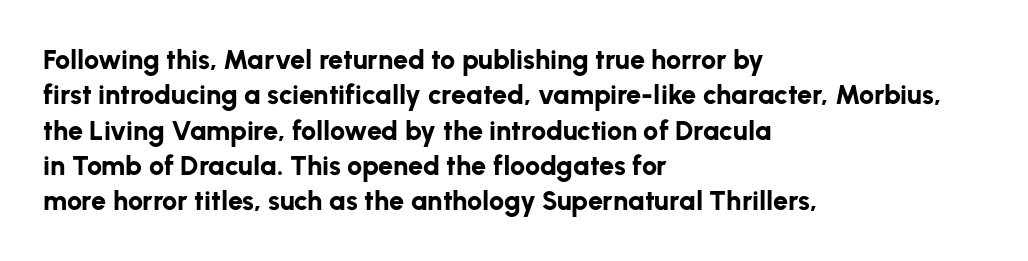
The image shows 27 px bold type, upright; set left-aligned, normal line spacing (1.31x), normal letter spacing, not underlined.
